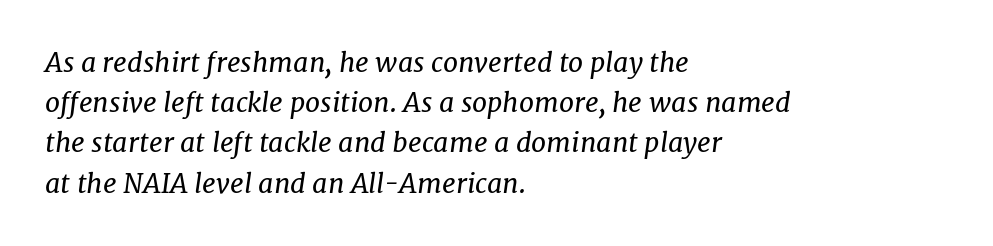
The image shows 27 px text type, italic (leaning right); set left-aligned, normal line spacing (1.49x), normal letter spacing, not underlined.
